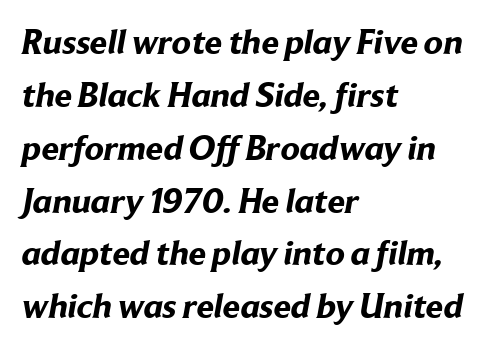
The rendering uses a moderate line-height, typical for paragraphs. The letters carry no serifs — their stems end cleanly without finishing strokes. The rendering keeps characters at their native spacing. These lines are rendered in a variable-pitch font. Its strokes are broad and dark, the hallmark of bold type. Honestly, there is no underline to notice here at all.
